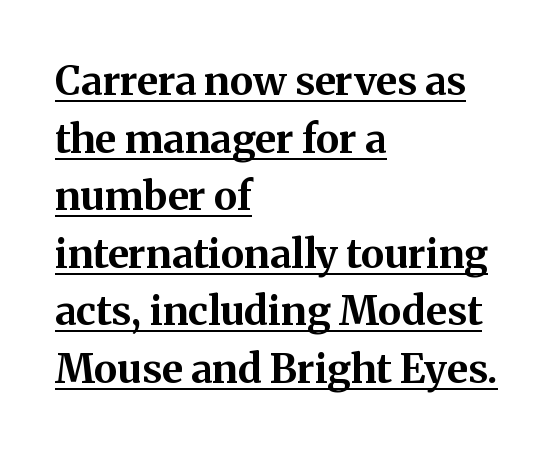
Is this a fixed-width face? No — the glyphs have proportional, varying widths. Regarding serifs, this sample has them. Style check: upright. Does a line run under the words? Yes, clearly. Rows of type keep a routine distance in the vertical direction.
